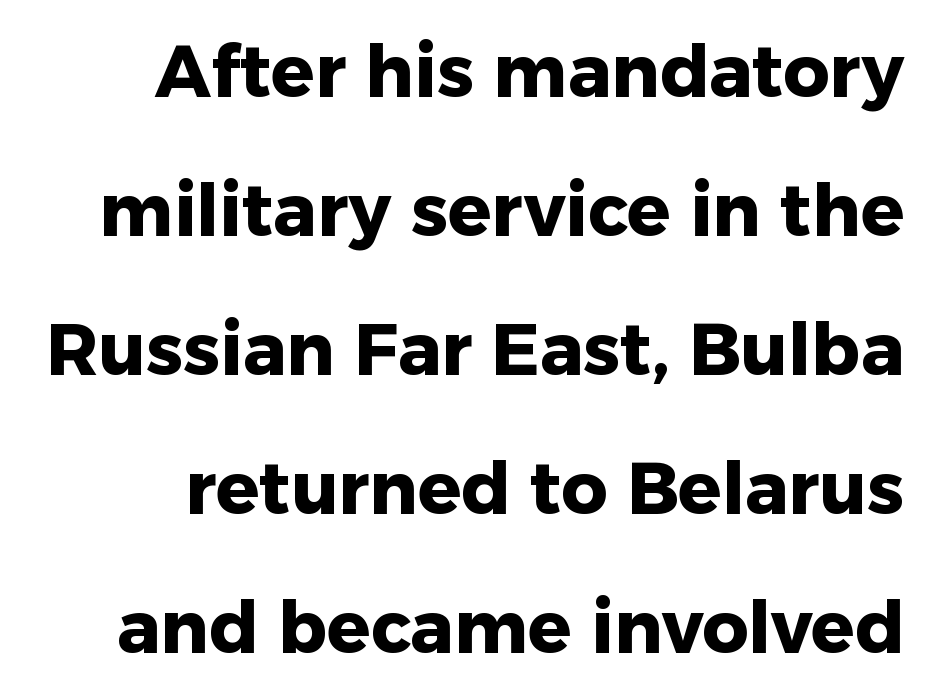
Between one letter and the next there's only the usual sliver of space. The glyphs are unaccompanied by any horizontal stroke below them. Reading down the column, the eye jumps a long way to each next line. It's the straight-up-and-down kind of type. This sample has the flowing, uneven cadence of proportional lettering. Unlike a traditional serif, this face leaves its strokes unadorned.
